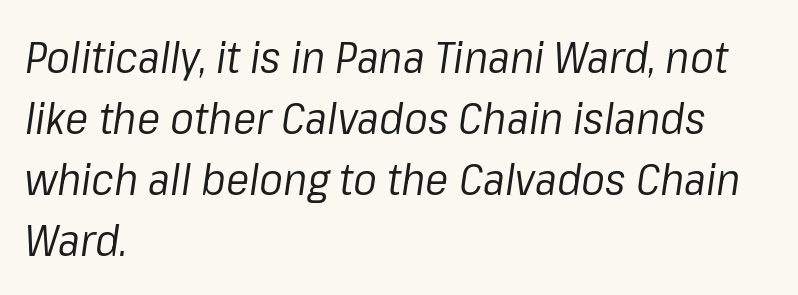
{"italic": "yes", "lean": "right", "slant_degrees": 8, "bold": "no", "weight": "regular", "width": "normal", "stroke_contrast": "low", "x_height": "medium", "monospaced": "no", "underline": "no", "align": "left", "line_spacing": "normal", "line_spacing_ratio": 1.39, "letter_spacing": "normal", "letter_spacing_em": 0.0, "glyph_px": 44}
